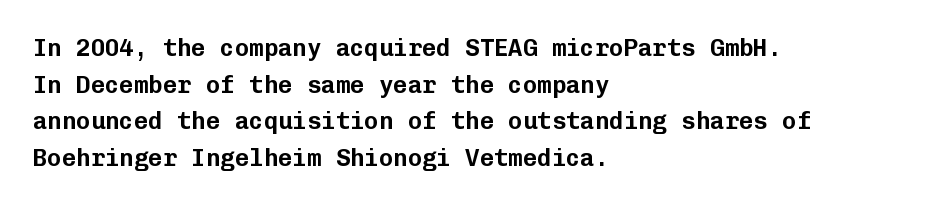
The image shows 24 px text type, upright; set left-aligned, normal line spacing (1.53x), normal letter spacing, not underlined.
